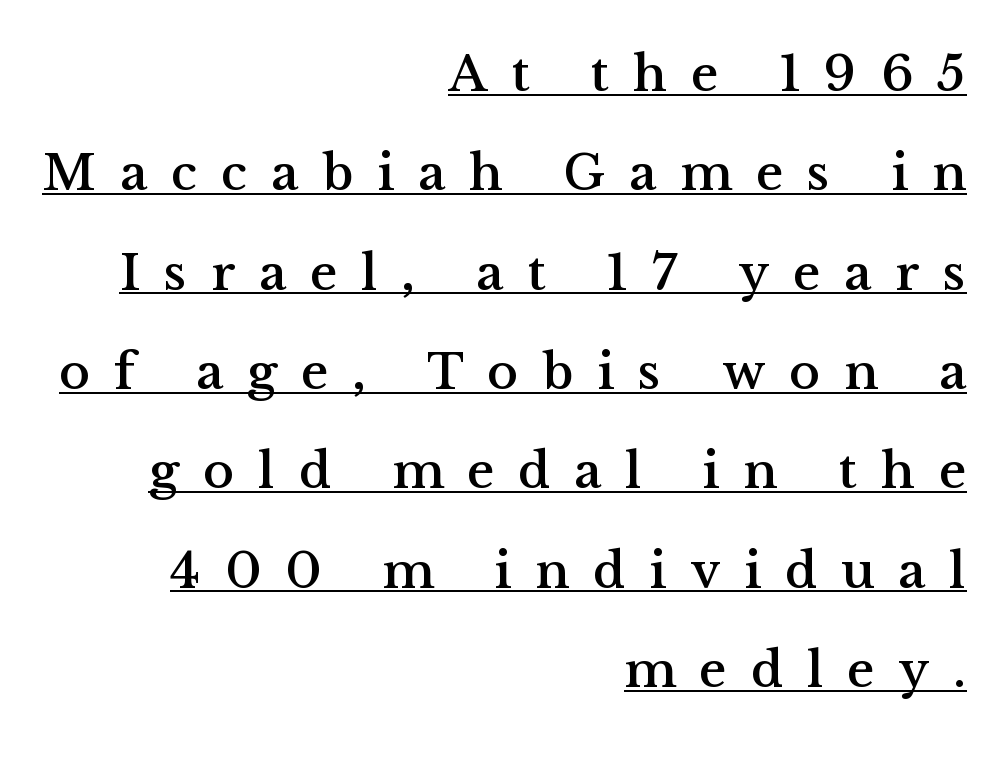
{"serif": "yes", "italic": "no", "width": "normal", "stroke_contrast": "medium", "x_height": "medium", "monospaced": "no", "underline": "yes", "align": "right", "line_spacing": "loose", "line_spacing_ratio": 1.91, "letter_spacing": "wide", "letter_spacing_em": 0.46, "glyph_px": 52}
